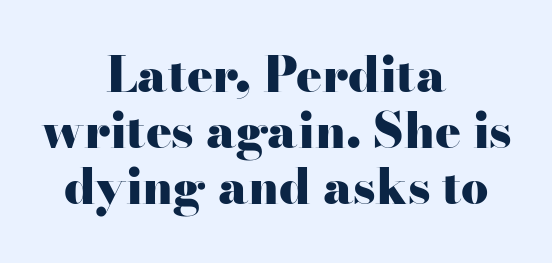
Nobody drew a line under any word here. Letterform terminals end in serifs throughout the passage. No italicization has been applied; the sample stays upright. The paragraph has two soft edges and a firm central axis. The letters sit at their default tracking, neither squeezed nor spread. I'd describe the lettering as bold — thick and assertive.
